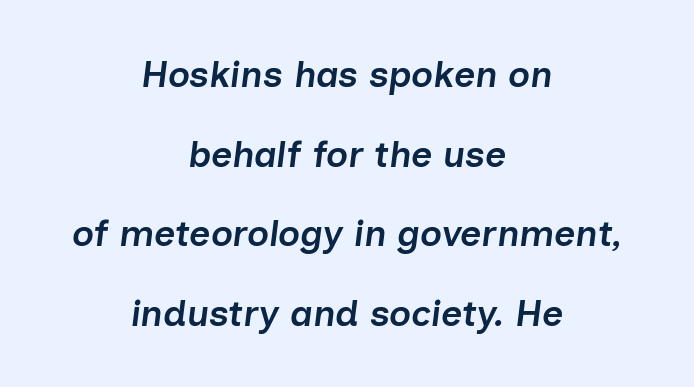
The image shows 37 px semibold type, italic (leaning right); set centered, loose line spacing (2.15x), normal letter spacing, not underlined; low stroke contrast and a medium x-height.
